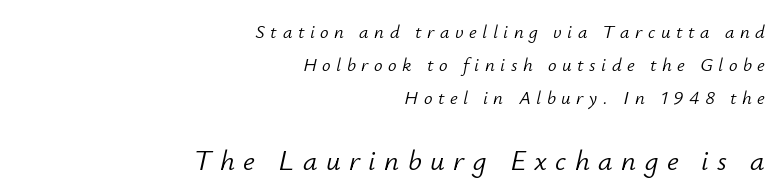
The image shows 29 px light type, italic (leaning right); set right-aligned, line spacing 1.73x, unusually wide letter spacing (+0.29 em), not underlined; the second (bottom) block is 1.53x larger; low stroke contrast and a small x-height.
